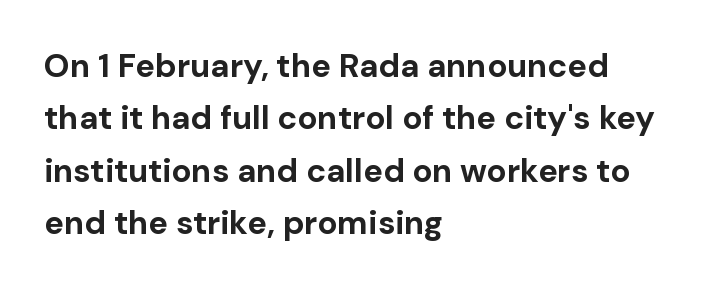
What weight is shown? A full bold with thick strokes. Every stem runs plumb, perpendicular to the baseline. Is this a sans? Yes — the strokes have no serifs. Here the glyphs are tracked normally, forming tight word shapes. Has an underline been added? It has not.
